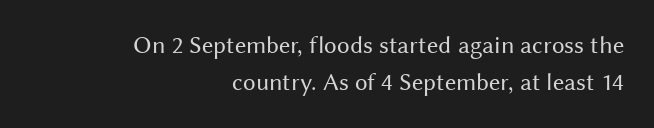
Q: Is the text bold? A: No.
Q: Is the text italic (slanted)? A: No, it is upright.
Q: Is the text underlined? A: No.
Q: How is the paragraph aligned? A: Right-aligned.
Q: Is the spacing between letters normal or unusually wide? A: Normal.
Q: Is the spacing between lines tight, normal or loose? A: Normal.
